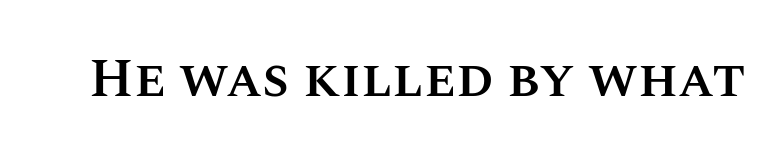
Style check: upright. These words are printed semibold, heavier than regular yet not bold. Note the varied advance widths — an 'i' is clearly narrower than an 'm'. The passage shown has conventional tracking throughout. Words float on clear page, feet unadorned.
